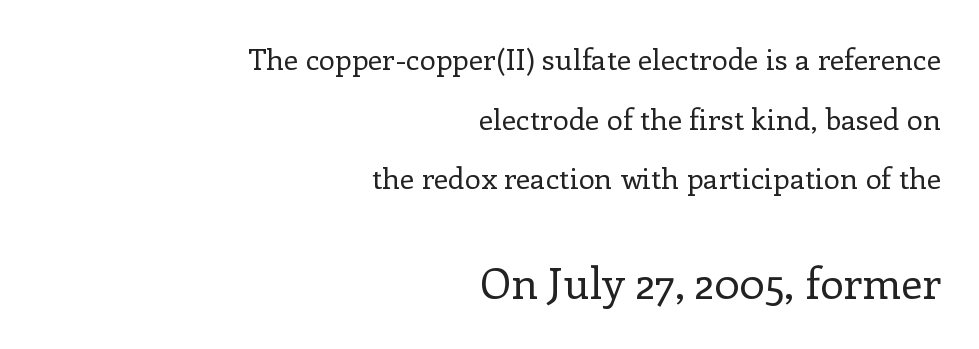
{"serif": "yes", "italic": "no", "bold": "no", "weight": "regular", "width": "normal", "stroke_contrast": "low", "x_height": "medium", "monospaced": "no", "underline": "no", "align": "right", "line_spacing": "loose", "line_spacing_ratio": 2.06, "letter_spacing": "normal", "letter_spacing_em": 0.0, "larger_block": "second", "size_ratio": 1.48, "glyph_px": 43}
